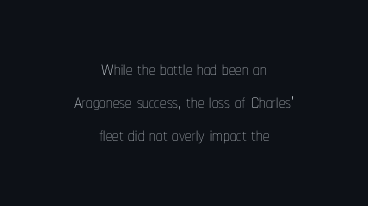
Q: Is the text bold? A: No.
Q: Is the text italic (slanted)? A: No, it is upright.
Q: Is the text underlined? A: No.
Q: How is the paragraph aligned? A: Centered.
Q: Is the spacing between letters normal or unusually wide? A: Normal.
Q: Is the spacing between lines tight, normal or loose? A: Normal.
